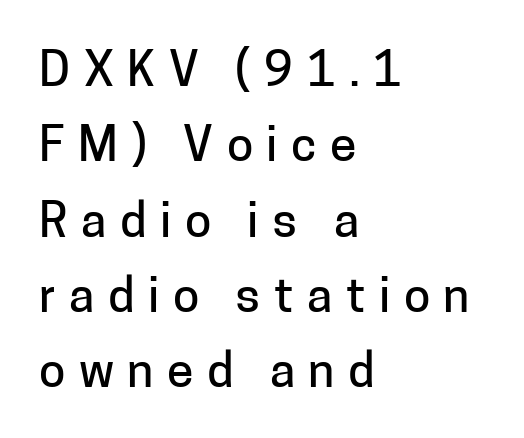
Q: Is the text italic (slanted)? A: No, it is upright.
Q: Is the typeface a serif or a sans-serif typeface? A: Sans-serif.
Q: Is the text underlined? A: No.
Q: How is the paragraph aligned? A: Left-aligned.
Q: Is the spacing between letters normal or unusually wide? A: Unusually wide.
Q: Is the spacing between lines tight, normal or loose? A: Normal.
Q: Width (condensed, normal, or wide)? A: Normal.
Q: Stroke contrast? A: Low.
Q: x-height? A: Medium.
Q: Monospaced? A: No.
